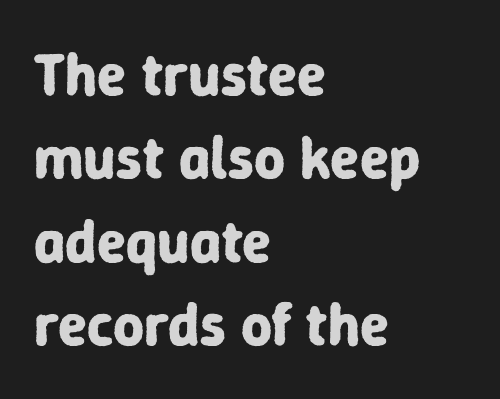
The image shows 60 px bold sans-serif type, upright; set left-aligned, normal line spacing (1.39x), normal letter spacing, not underlined; low stroke contrast and a medium x-height.
